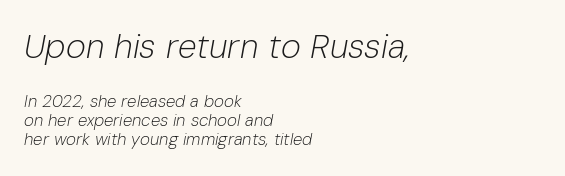
{"italic": "yes", "lean": "right", "slant_degrees": 10, "bold": "no", "weight": "light", "width": "normal", "stroke_contrast": "low", "x_height": "medium", "monospaced": "no", "underline": "no", "align": "left", "line_spacing": "tight", "line_spacing_ratio": 1.13, "letter_spacing": "normal", "letter_spacing_em": 0.0, "larger_block": "first", "size_ratio": 2.0, "glyph_px": 34}
